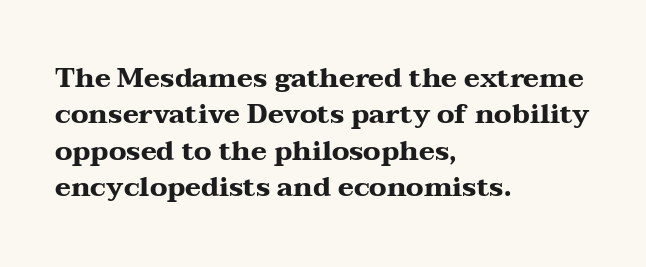
The lettering stays uniformly vertical, giving the passage a roman look. Letters rest on an invisible, unmarked baseline. This block has exactly the height ordinary leading produces. Spacing between characters is what you'd get straight out of the box. Notice how thick the strokes are: this is what a full bold looks like.
